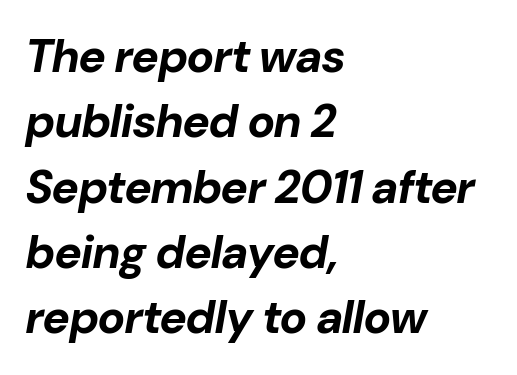
{"italic": "yes", "lean": "right", "slant_degrees": 10, "bold": "yes", "weight": "bold", "width": "normal", "stroke_contrast": "low", "x_height": "medium", "monospaced": "no", "underline": "no", "align": "left", "line_spacing": "normal", "line_spacing_ratio": 1.42, "letter_spacing": "normal", "letter_spacing_em": 0.0, "glyph_px": 46}
